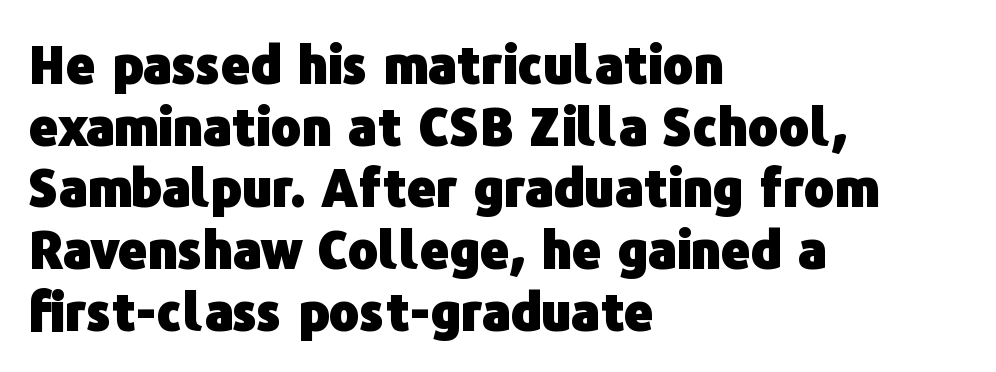
As a designer I'd log this as weight 700, bold. The designer went with a sans here, leaving each stem footless. This sample uses an upright cut, with every glyph sitting square on the baseline. Casual observation: everything's shoved over to the left. Varying glyph widths throughout — classic text-font behaviour.
